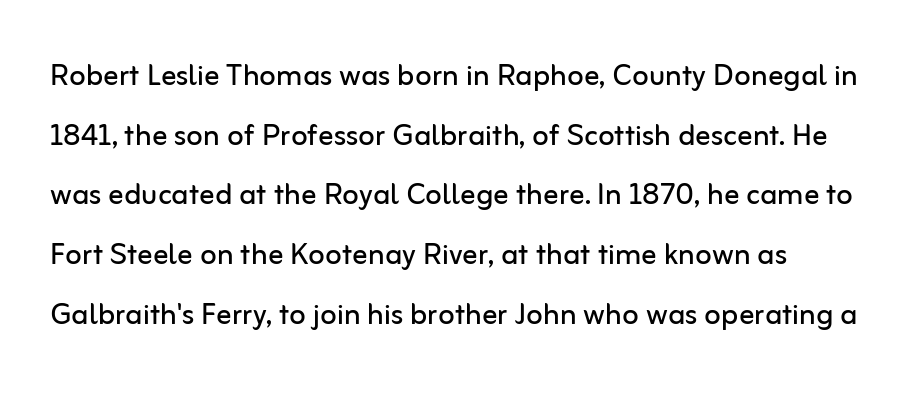
The gaps between neighbouring characters are ordinary and unremarkable. A typesetter would label this face a sans. Glance below the letters and you will spot only blank space. Note the varied advance widths — an 'i' is clearly narrower than an 'm'. The font is comparable to plain body text, perhaps lighter. The typography opts for an upright posture over an oblique one.
